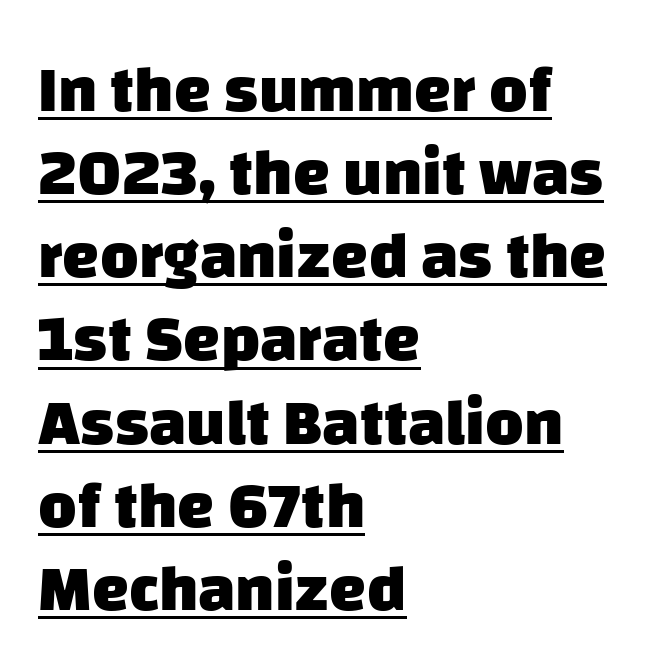
Q: Is the text bold? A: Yes.
Q: Is the typeface a serif or a sans-serif typeface? A: Sans-serif.
Q: Is the text underlined? A: Yes.
Q: How is the paragraph aligned? A: Left-aligned.
Q: Is the spacing between letters normal or unusually wide? A: Normal.
Q: Is the spacing between lines tight, normal or loose? A: Normal.
Q: Width (condensed, normal, or wide)? A: Normal.
Q: Stroke contrast? A: Low.
Q: x-height? A: Large.
Q: Monospaced? A: No.
